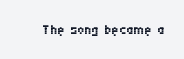
Q: Is the text bold? A: No.
Q: Is the text italic (slanted)? A: No, it is upright.
Q: Is the text underlined? A: No.
Q: Is the spacing between letters normal or unusually wide? A: Normal.
